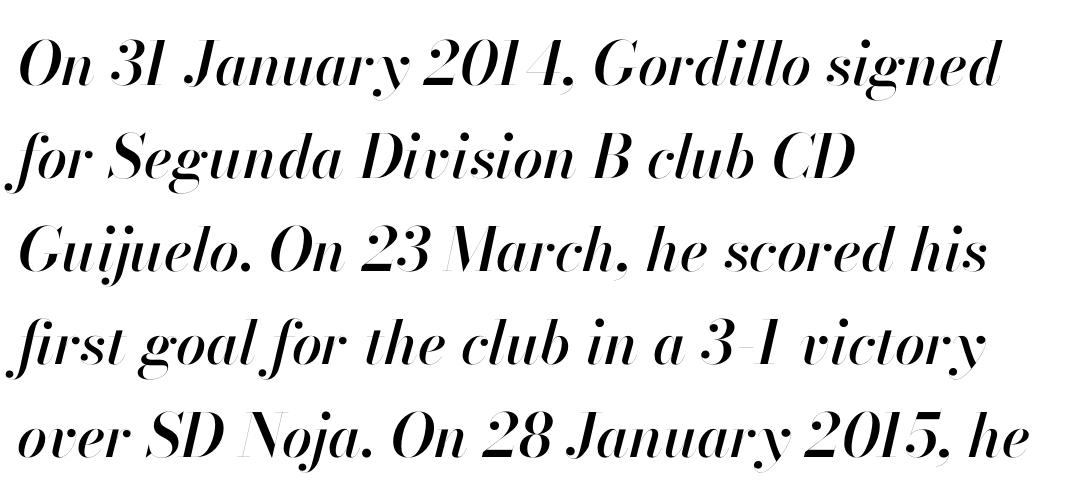
This rendering leaves character spacing at its baseline value. The passage shown leans; its letterforms are oblique. The letters advance in unequal steps, a hallmark of proportional type. Honestly, there is no underline to notice here at all. The space between consecutive lines is moderate. All the whitespace from short lines collects on the right.
